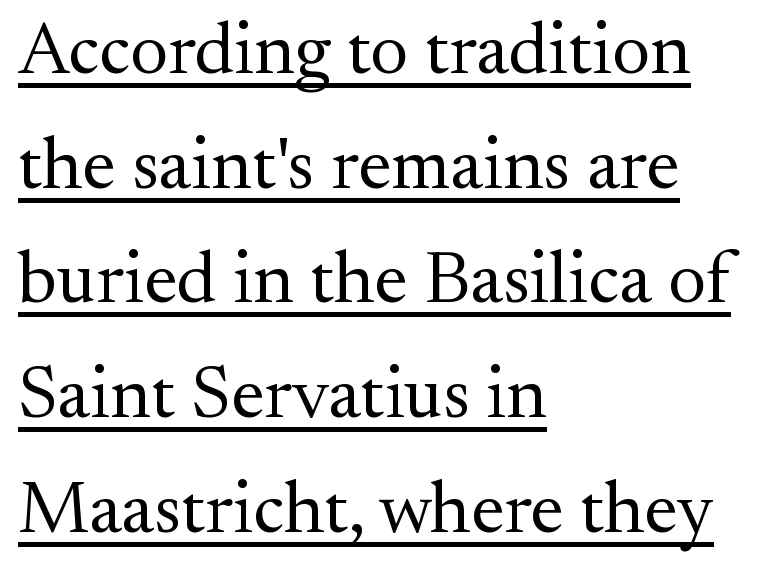
{"serif": "yes", "italic": "no", "bold": "no", "weight": "regular", "width": "normal", "stroke_contrast": "medium", "x_height": "small", "monospaced": "no", "underline": "yes", "align": "left", "line_spacing": "normal", "line_spacing_ratio": 1.55, "letter_spacing": "normal", "letter_spacing_em": 0.0, "glyph_px": 74}
